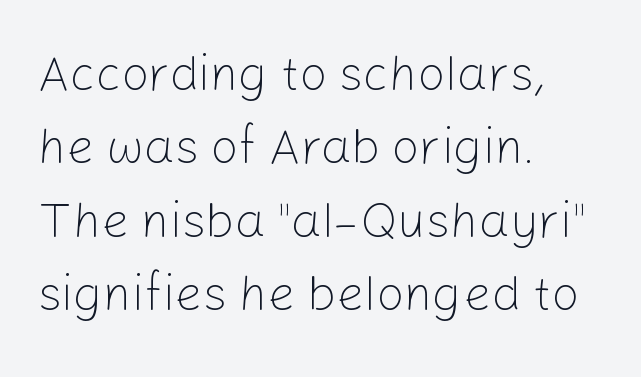
The image shows 49 px light sans-serif type, upright; set left-aligned, normal line spacing (1.5x), normal letter spacing, not underlined; low stroke contrast and a medium x-height.
